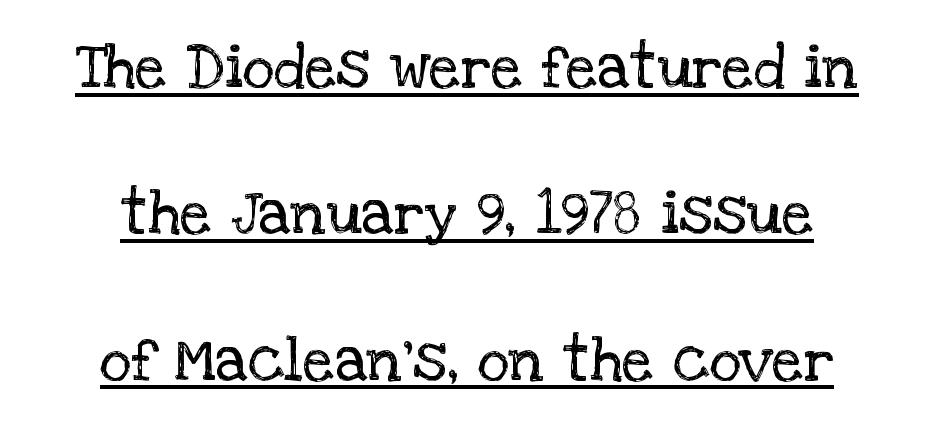
Q: Is the text bold? A: No.
Q: Is the text italic (slanted)? A: No, it is upright.
Q: Is the typeface a serif or a sans-serif typeface? A: Serif.
Q: Is the text underlined? A: Yes.
Q: How is the paragraph aligned? A: Centered.
Q: Is the spacing between letters normal or unusually wide? A: Normal.
Q: Is the spacing between lines tight, normal or loose? A: Loose.
Q: Width (condensed, normal, or wide)? A: Normal.
Q: Stroke contrast? A: Low.
Q: x-height? A: Large.
Q: Monospaced? A: No.
